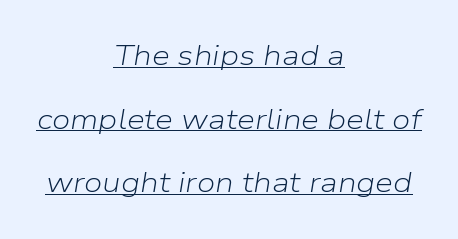
{"italic": "yes", "lean": "right", "slant_degrees": 9, "bold": "no", "weight": "light", "width": "normal", "stroke_contrast": "low", "x_height": "medium", "monospaced": "no", "underline": "yes", "align": "center", "line_spacing": "loose", "line_spacing_ratio": 2.19, "letter_spacing": "normal", "letter_spacing_em": 0.0, "glyph_px": 29}
